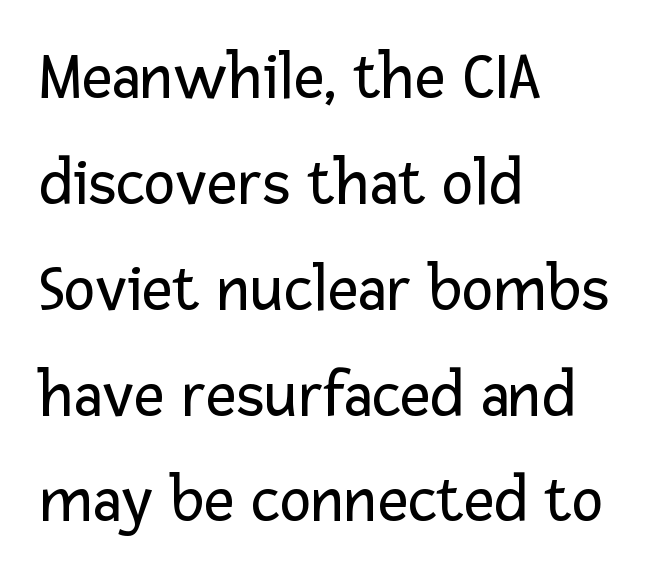
The lettering holds an erect, upright posture throughout. Whoever set this chose a conventional vertical rhythm. Line beginnings align vertically; line endings do not. The weight would be labelled regular, book, light, or lighter still.
